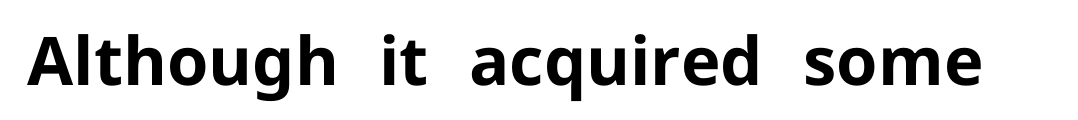
Q: Is the text bold? A: Yes.
Q: Is the text italic (slanted)? A: No, it is upright.
Q: Is the typeface a serif or a sans-serif typeface? A: Sans-serif.
Q: Is the text underlined? A: No.
Q: Is the spacing between letters normal or unusually wide? A: Normal.
Q: Width (condensed, normal, or wide)? A: Normal.
Q: Stroke contrast? A: Low.
Q: x-height? A: Medium.
Q: Monospaced? A: No.
